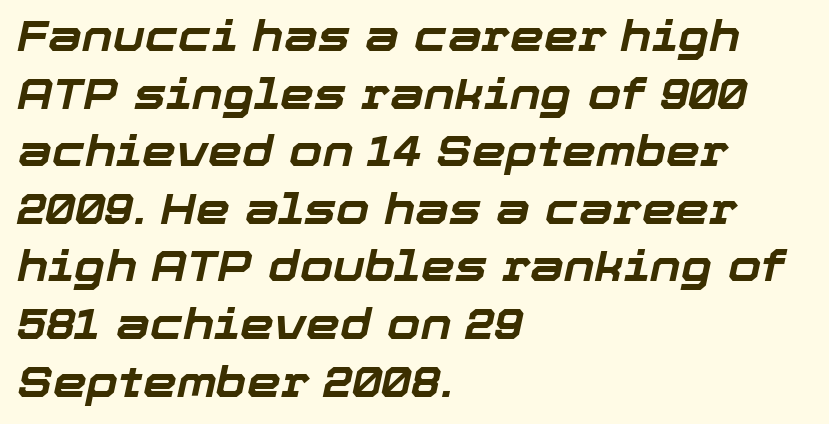
Q: Is the text bold? A: Yes.
Q: Is the text italic (slanted)? A: Yes, it leans right by about 12 degrees.
Q: Is the text underlined? A: No.
Q: How is the paragraph aligned? A: Left-aligned.
Q: Is the spacing between letters normal or unusually wide? A: Normal.
Q: Is the spacing between lines tight, normal or loose? A: Normal.
Q: Width (condensed, normal, or wide)? A: Normal.
Q: Stroke contrast? A: Low.
Q: x-height? A: Medium.
Q: Monospaced? A: No.
